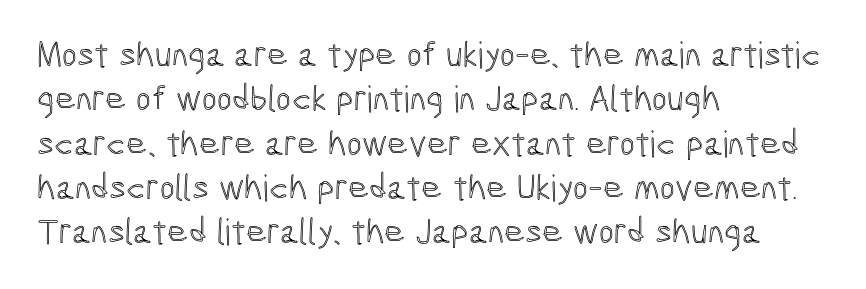
{"italic": "no", "width": "condensed", "x_height": "medium", "monospaced": "no", "underline": "no", "align": "left", "line_spacing_ratio": 1.23, "letter_spacing": "normal", "letter_spacing_em": 0.0, "glyph_px": 36}
